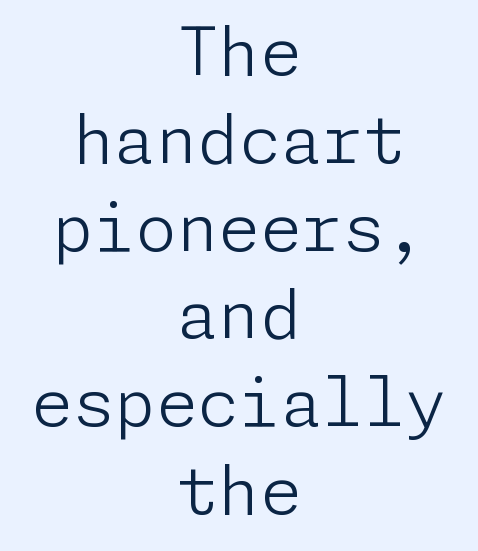
Stroke terminals: plain, sans-serif. Vertical spacing — default. Centered paragraph, ragged on both sides. Is this a heavy cut? Hardly; it is regular or lighter. It's the straight-up-and-down kind of type. Underlining? Definitely not there.
